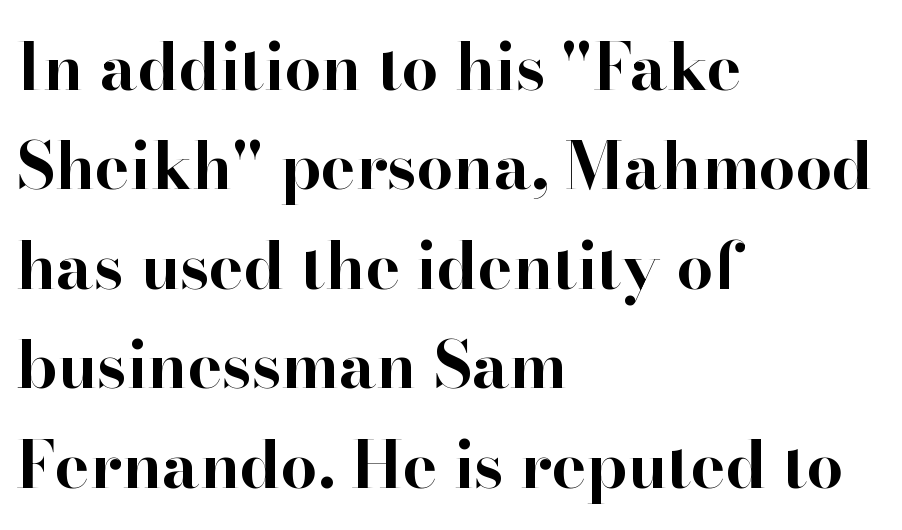
Q: Is the text bold? A: Yes.
Q: Is the text italic (slanted)? A: No, it is upright.
Q: Is the typeface a serif or a sans-serif typeface? A: Serif.
Q: Is the text underlined? A: No.
Q: How is the paragraph aligned? A: Left-aligned.
Q: Is the spacing between letters normal or unusually wide? A: Normal.
Q: Is the spacing between lines tight, normal or loose? A: Normal.
Q: Width (condensed, normal, or wide)? A: Normal.
Q: Stroke contrast? A: High.
Q: x-height? A: Small.
Q: Monospaced? A: No.
